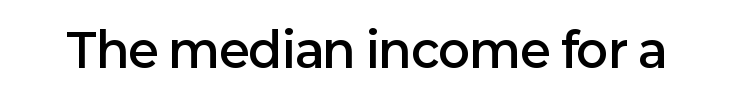
The image shows 47 px semibold sans-serif type, upright; set normal letter spacing, not underlined; low stroke contrast and a medium x-height.
